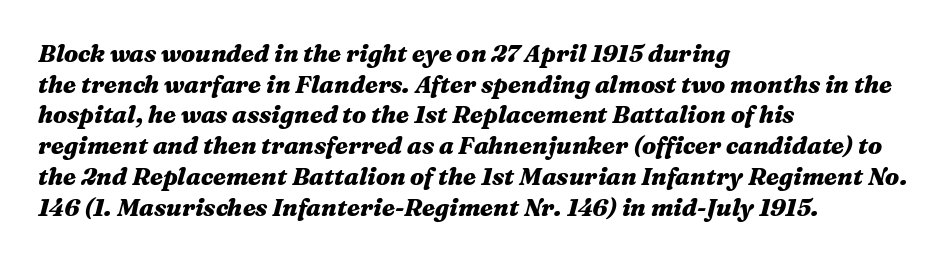
Q: Is the text bold? A: Yes.
Q: Is the text italic (slanted)? A: Yes, it leans right by about 16 degrees.
Q: Is the text underlined? A: No.
Q: How is the paragraph aligned? A: Left-aligned.
Q: Is the spacing between letters normal or unusually wide? A: Normal.
Q: Is the spacing between lines tight, normal or loose? A: Normal.
